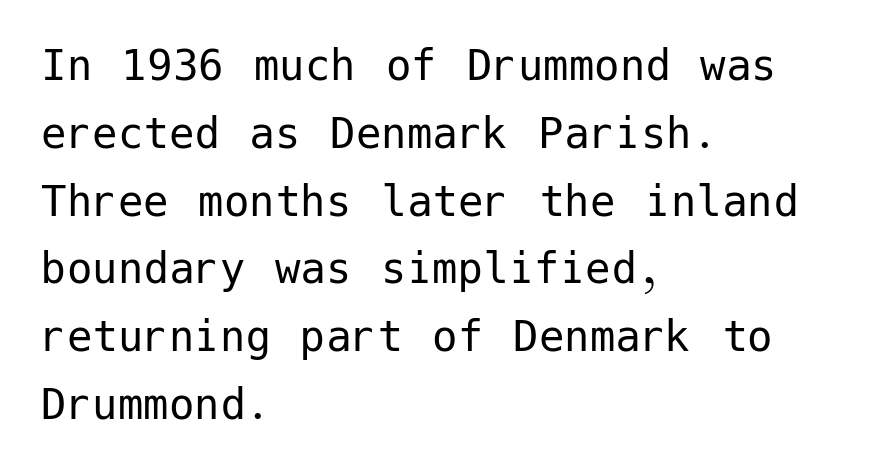
Q: Is the text bold? A: No.
Q: Is the text italic (slanted)? A: No, it is upright.
Q: Is the typeface a serif or a sans-serif typeface? A: Sans-serif.
Q: Is the text underlined? A: No.
Q: How is the paragraph aligned? A: Left-aligned.
Q: Is the spacing between letters normal or unusually wide? A: Normal.
Q: Is the spacing between lines tight, normal or loose? A: Normal.
Q: Width (condensed, normal, or wide)? A: Normal.
Q: Stroke contrast? A: Low.
Q: x-height? A: Medium.
